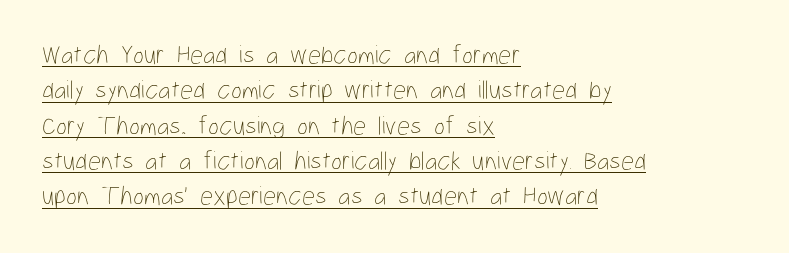
Q: Is the text bold? A: No.
Q: Is the text italic (slanted)? A: No, it is upright.
Q: Is the text underlined? A: Yes.
Q: How is the paragraph aligned? A: Left-aligned.
Q: Is the spacing between letters normal or unusually wide? A: Normal.
Q: Is the spacing between lines tight, normal or loose? A: Normal.
